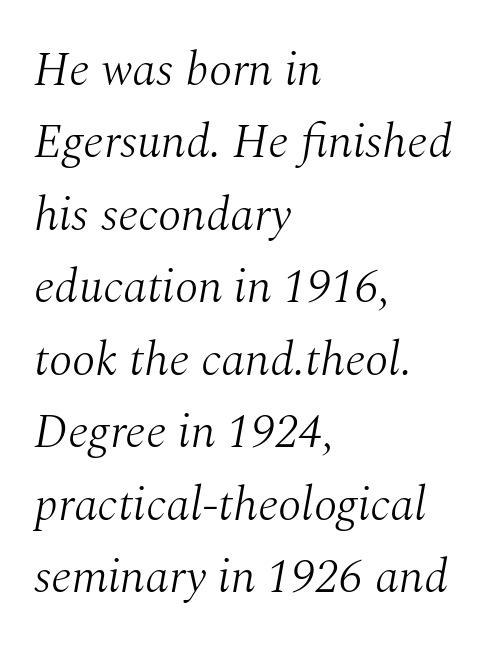
{"serif": "yes", "italic": "yes", "lean": "right", "slant_degrees": 10, "bold": "no", "weight": "light", "width": "normal", "stroke_contrast": "medium", "x_height": "medium", "monospaced": "no", "underline": "no", "align": "left", "line_spacing": "normal", "line_spacing_ratio": 1.51, "letter_spacing": "normal", "letter_spacing_em": 0.0, "glyph_px": 48}
